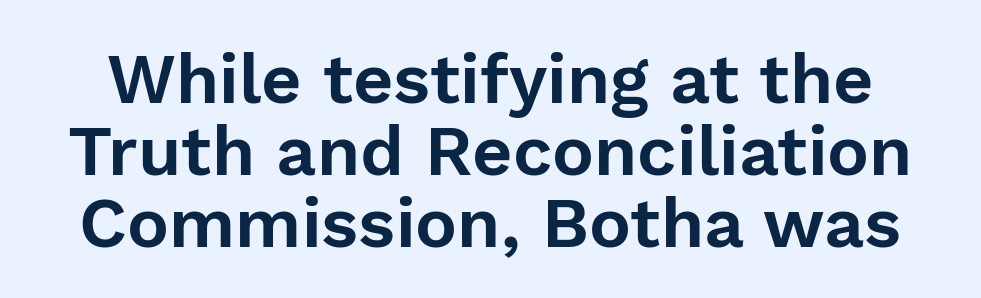
The image shows 70 px sans-serif type, upright; set tight line spacing (1.03x), normal letter spacing, not underlined; low stroke contrast and a medium x-height.
